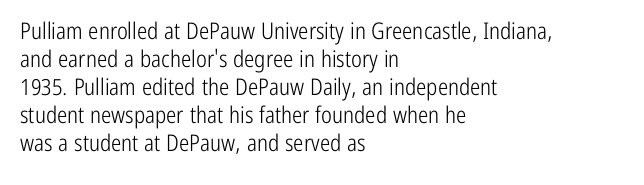
The image shows 23 px text type, upright; set left-aligned, line spacing 1.22x, normal letter spacing, not underlined.
